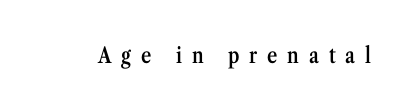
Q: Is the text bold? A: Semi-bold.
Q: Is the text italic (slanted)? A: No, it is upright.
Q: Is the text underlined? A: No.
Q: Is the spacing between letters normal or unusually wide? A: Unusually wide.
